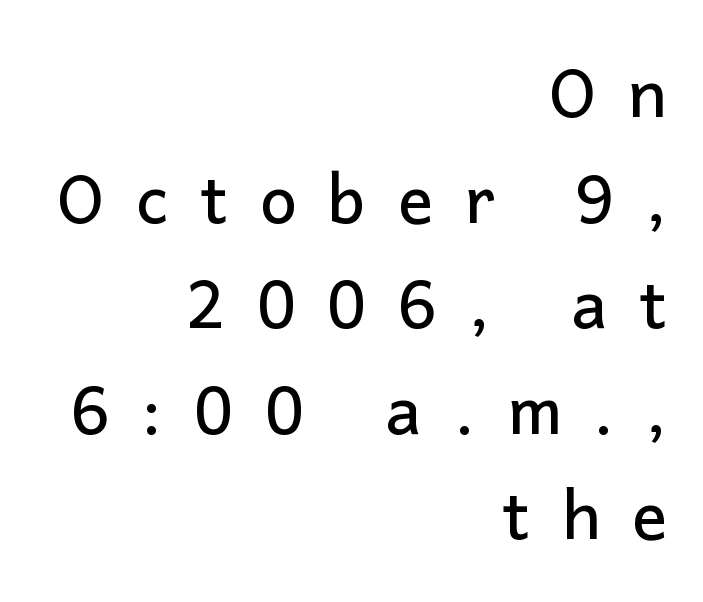
{"serif": "no", "italic": "no", "width": "normal", "stroke_contrast": "low", "x_height": "medium", "monospaced": "no", "underline": "no", "align": "right", "line_spacing": "normal", "line_spacing_ratio": 1.6, "letter_spacing": "wide", "letter_spacing_em": 0.48, "glyph_px": 66}
